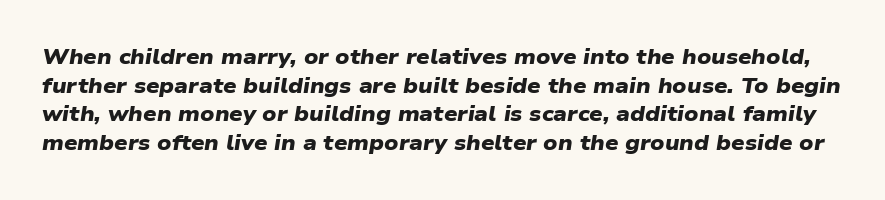
These lines keep a tight, regular rhythm from letter to letter. The characters look thick and weighty, a clear bold. Interline gaps are of average width in this sample. Only glyphs here, with clear space below each row.
